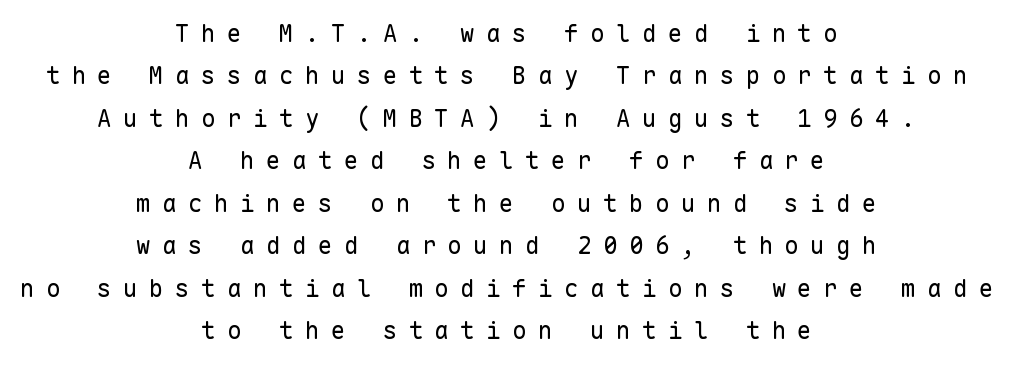
The image shows 24 px text type, upright; set centered, line spacing 1.77x, unusually wide letter spacing (+0.48 em), not underlined.
